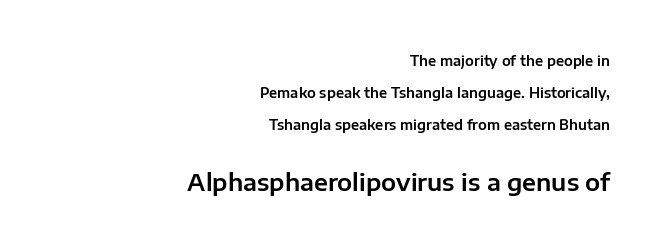
The image shows 24 px text type, upright; set right-aligned, loose line spacing (2.27x), normal letter spacing, not underlined; the second (bottom) block is 1.71x larger.
